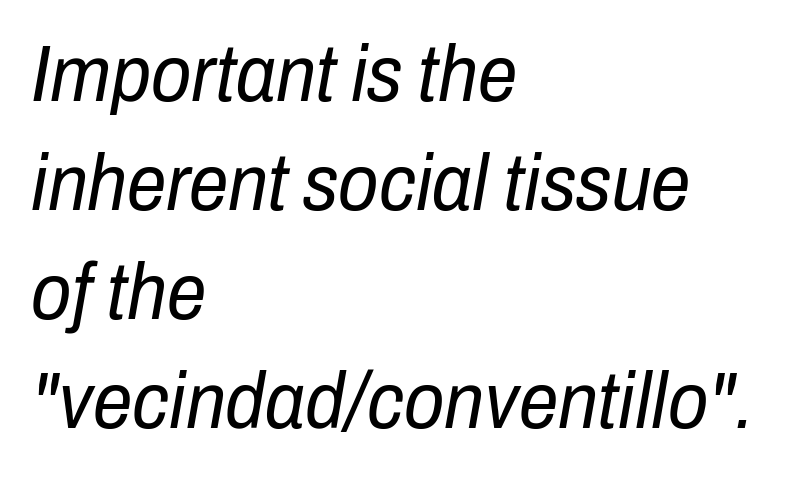
The image shows 79 px regular-weight, condensed type, italic (leaning right); set left-aligned, normal line spacing (1.38x), normal letter spacing, not underlined; low stroke contrast and a medium x-height.
